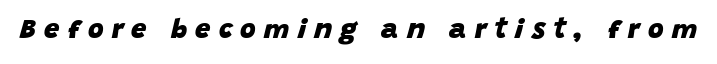
The passage shown has open, widely tracked lettering throughout. Clear beneath every line of the passage. Notice how thick the strokes are: this is what a full bold looks like. The passage shown leans; its letterforms are oblique.
